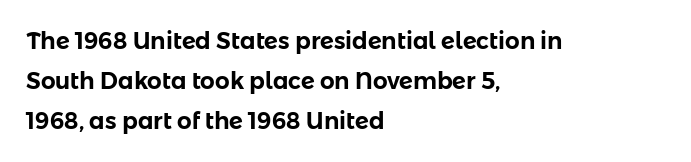
Q: Is the text italic (slanted)? A: No, it is upright.
Q: Is the text underlined? A: No.
Q: How is the paragraph aligned? A: Left-aligned.
Q: Is the spacing between letters normal or unusually wide? A: Normal.
